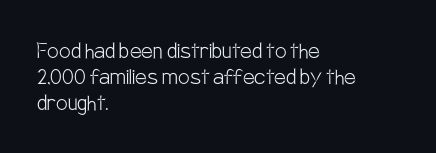
Q: Is the text bold? A: No.
Q: Is the text italic (slanted)? A: No, it is upright.
Q: Is the text underlined? A: No.
Q: How is the paragraph aligned? A: Left-aligned.
Q: Is the spacing between letters normal or unusually wide? A: Normal.
Q: Is the spacing between lines tight, normal or loose? A: Tight.
